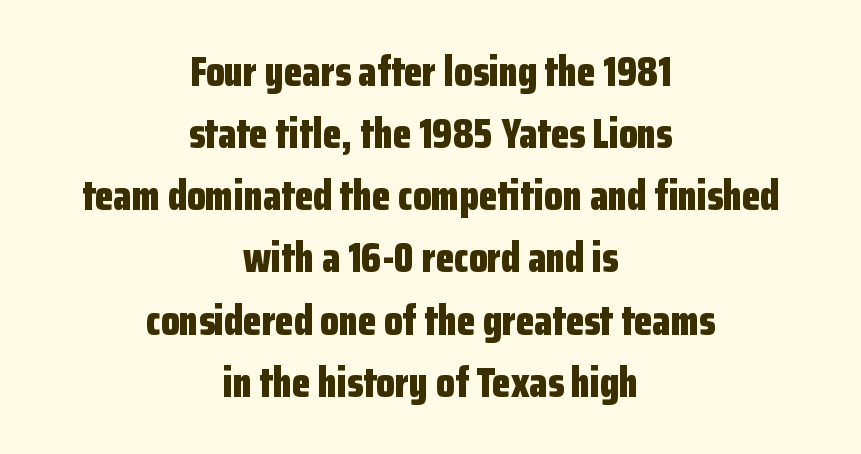
Q: Is the text bold? A: Yes.
Q: Is the text italic (slanted)? A: No, it is upright.
Q: Is the typeface a serif or a sans-serif typeface? A: Sans-serif.
Q: Is the text underlined? A: No.
Q: How is the paragraph aligned? A: Centered.
Q: Is the spacing between letters normal or unusually wide? A: Normal.
Q: Is the spacing between lines tight, normal or loose? A: Normal.
Q: Width (condensed, normal, or wide)? A: Condensed.
Q: Stroke contrast? A: Low.
Q: x-height? A: Medium.
Q: Monospaced? A: No.
